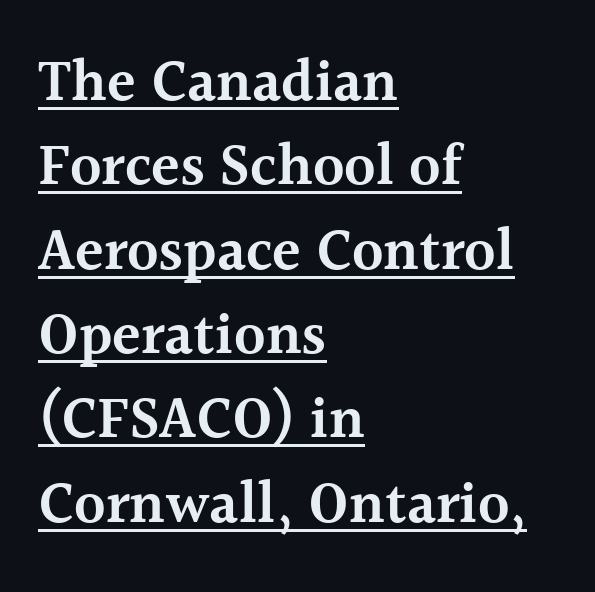
{"serif": "yes", "italic": "no", "bold": "semi", "weight": "semibold", "width": "normal", "x_height": "medium", "monospaced": "no", "underline": "yes", "align": "left", "line_spacing": "normal", "line_spacing_ratio": 1.43, "letter_spacing": "normal", "letter_spacing_em": 0.0, "glyph_px": 59}
